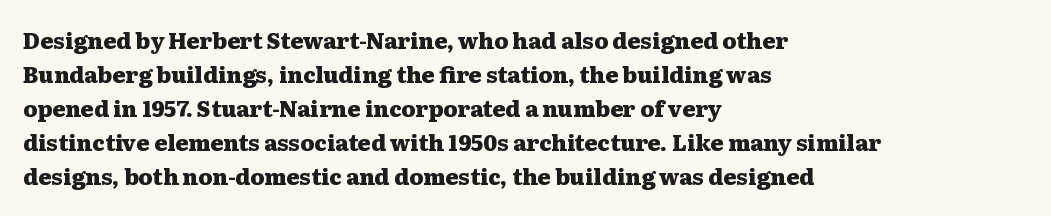
Q: Is the text bold? A: Yes.
Q: Is the text italic (slanted)? A: No, it is upright.
Q: Is the text underlined? A: No.
Q: How is the paragraph aligned? A: Left-aligned.
Q: Is the spacing between letters normal or unusually wide? A: Normal.
Q: Is the spacing between lines tight, normal or loose? A: Normal.
